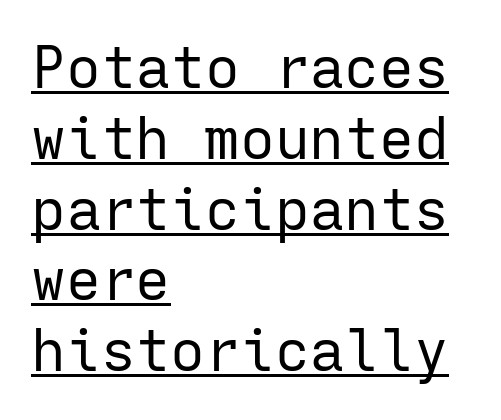
Font category for this specimen: sans-serif. Alignment: flush left. Does the lettering tilt? It doesn't — this is upright. Each line of the rendering has a horizontal stroke beneath the glyphs. This sample has the even, mechanical cadence of fixed-width lettering. These glyphs show unthickened strokes, regular width or finer.
